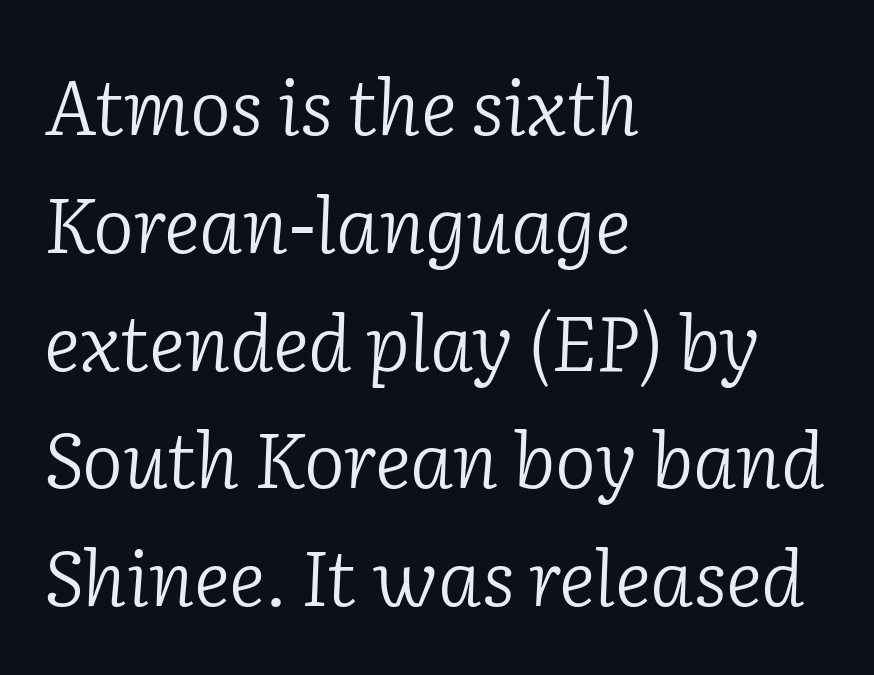
{"serif": "yes", "italic": "yes", "lean": "right", "slant_degrees": 2, "bold": "no", "weight": "light", "width": "normal", "stroke_contrast": "low", "x_height": "medium", "monospaced": "no", "underline": "no", "align": "left", "line_spacing": "normal", "line_spacing_ratio": 1.53, "letter_spacing": "normal", "letter_spacing_em": 0.0, "glyph_px": 77}
